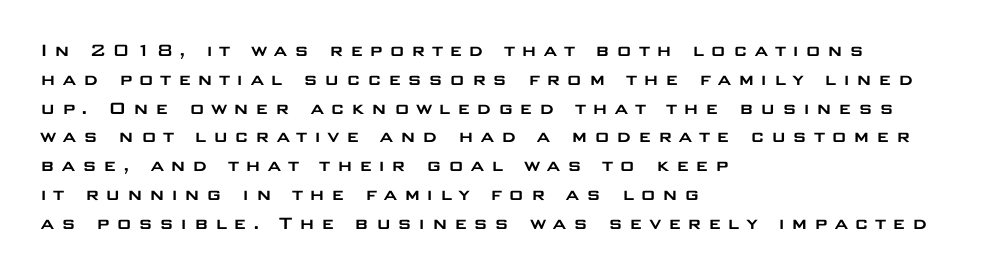
{"italic": "no", "underline": "no", "align": "left", "line_spacing": "normal", "line_spacing_ratio": 1.37, "letter_spacing": "wide", "letter_spacing_em": 0.29, "glyph_px": 21}
